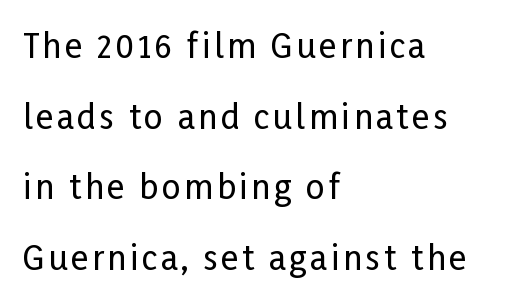
{"serif": "no", "italic": "no", "width": "condensed", "stroke_contrast": "low", "x_height": "medium", "monospaced": "no", "underline": "no", "align": "left", "line_spacing": "loose", "line_spacing_ratio": 2.14, "glyph_px": 33}
